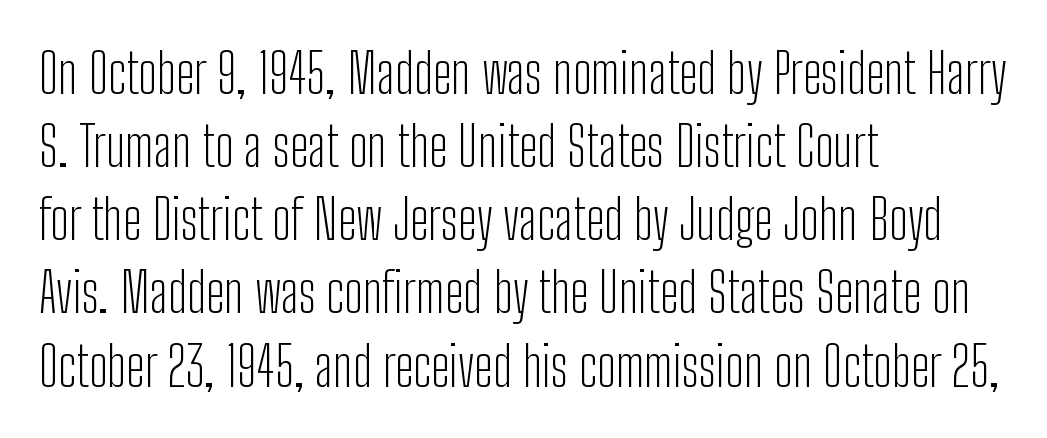
{"serif": "no", "italic": "no", "bold": "no", "weight": "light", "width": "condensed", "stroke_contrast": "low", "x_height": "medium", "monospaced": "no", "underline": "no", "align": "left", "line_spacing": "normal", "line_spacing_ratio": 1.33, "letter_spacing": "normal", "letter_spacing_em": 0.0, "glyph_px": 55}
